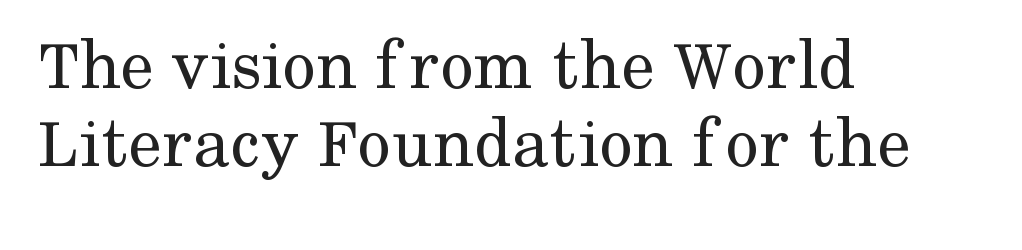
Compared with a typical body face, this is equally light or lighter still. Looks like regular typesetting: each glyph gets only the width it needs. The text block is weighted toward the left margin, trailing off unevenly rightward. Leading: reduced. A typesetter would mark this as roman, not italic.
